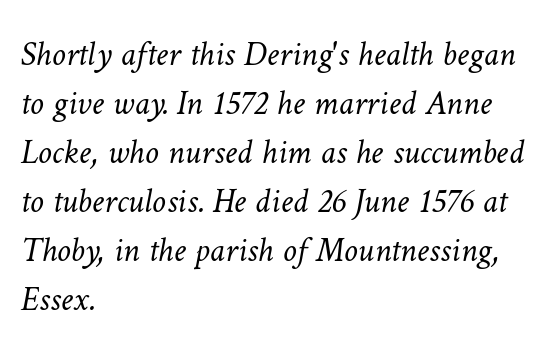
The image shows 35 px light type; set left-aligned, normal line spacing (1.4x), normal letter spacing, not underlined; low stroke contrast and a medium x-height.
